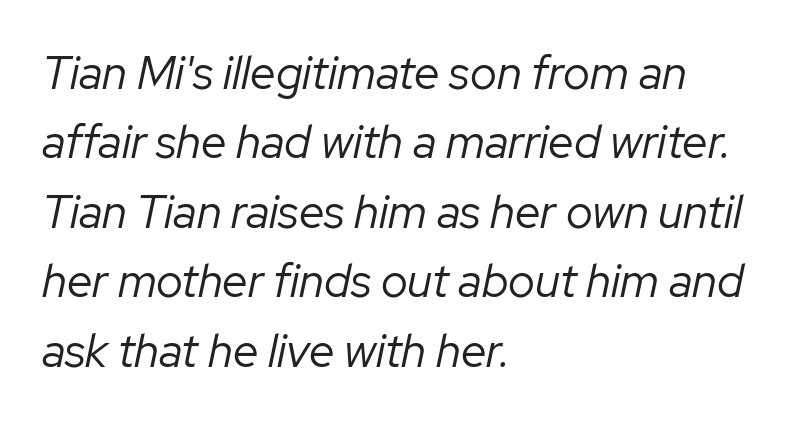
The rendering uses natural spacing where letterforms have individual widths. Quick note: interline space is typical. Decoration check: the copy has no underline. A typesetter would mark this as italic. Students, note that the glyphs here touch the page at normal intervals.
